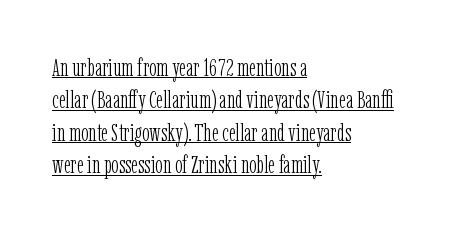
The image shows 25 px text type, upright; set left-aligned, normal line spacing (1.3x), normal letter spacing, underlined.
